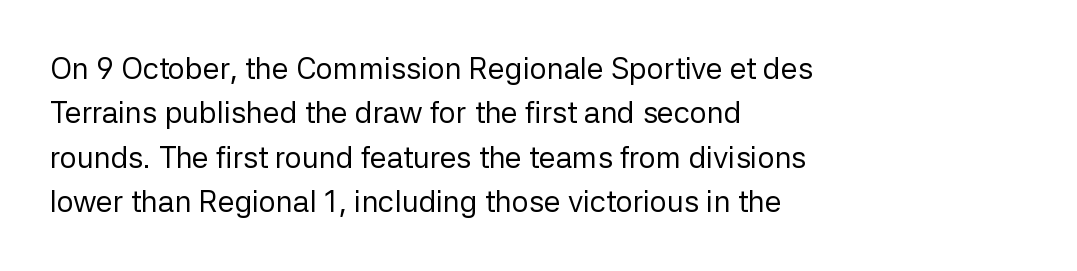
The image shows 30 px regular-weight sans-serif type, upright; set left-aligned, normal line spacing (1.48x), normal letter spacing, not underlined; low stroke contrast and a medium x-height.
